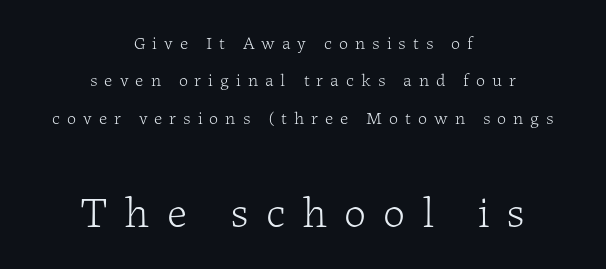
Posture: vertical. If you measured baseline to baseline, you'd find a long distance. Look at the glyph heights: the lower group is clearly the bigger setting. Do the characters align in a grid? No, the font is proportional. Visually the block forms a symmetrical silhouette, jagged on both flanks. Rule under the text: the space is simply empty.
